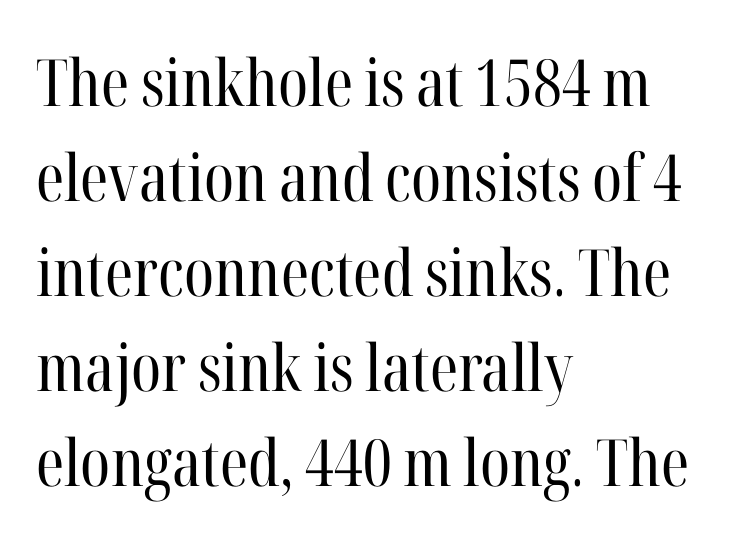
{"serif": "yes", "italic": "no", "bold": "no", "weight": "regular", "width": "condensed", "stroke_contrast": "high", "x_height": "medium", "monospaced": "no", "underline": "no", "align": "left", "line_spacing": "normal", "line_spacing_ratio": 1.46, "letter_spacing": "normal", "letter_spacing_em": 0.0, "glyph_px": 65}
